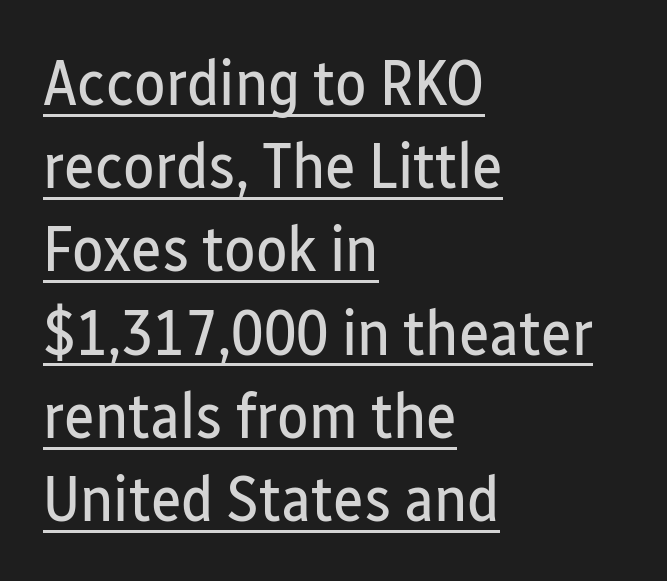
Q: Is the text bold? A: No.
Q: Is the text italic (slanted)? A: No, it is upright.
Q: Is the typeface a serif or a sans-serif typeface? A: Sans-serif.
Q: Is the text underlined? A: Yes.
Q: How is the paragraph aligned? A: Left-aligned.
Q: Is the spacing between letters normal or unusually wide? A: Normal.
Q: Is the spacing between lines tight, normal or loose? A: Normal.
Q: Width (condensed, normal, or wide)? A: Condensed.
Q: Stroke contrast? A: Low.
Q: x-height? A: Medium.
Q: Monospaced? A: No.
